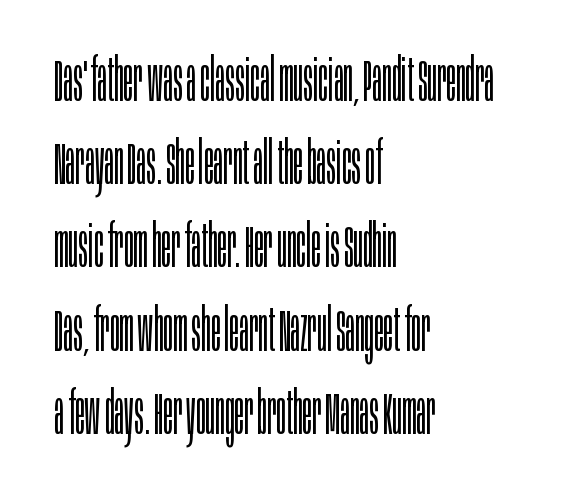
Q: Is the text bold? A: No.
Q: Is the text italic (slanted)? A: No, it is upright.
Q: Is the typeface a serif or a sans-serif typeface? A: Sans-serif.
Q: Is the text underlined? A: No.
Q: How is the paragraph aligned? A: Left-aligned.
Q: Is the spacing between letters normal or unusually wide? A: Normal.
Q: Is the spacing between lines tight, normal or loose? A: Normal.
Q: Width (condensed, normal, or wide)? A: Condensed.
Q: Stroke contrast? A: Low.
Q: x-height? A: Large.
Q: Monospaced? A: No.
